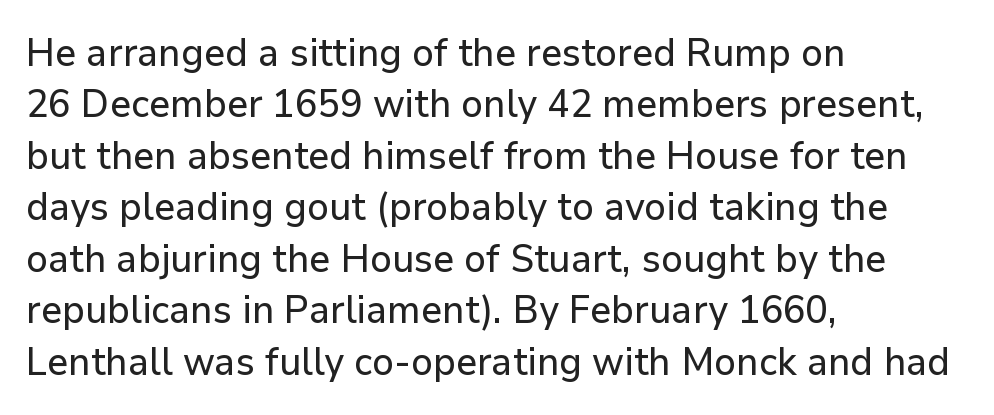
{"serif": "no", "italic": "no", "width": "normal", "stroke_contrast": "low", "x_height": "medium", "monospaced": "no", "underline": "no", "align": "left", "line_spacing": "normal", "line_spacing_ratio": 1.32, "letter_spacing": "normal", "letter_spacing_em": 0.0, "glyph_px": 39}
